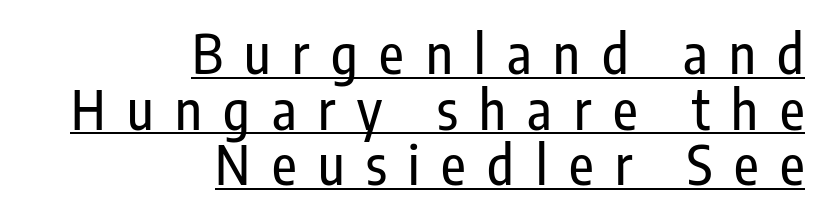
The face used here appears with an underline applied. Caption: expanded tracking, letters set apart. The axis of the letterforms is exactly vertical. Casual observation: everything's shoved over to the right.
